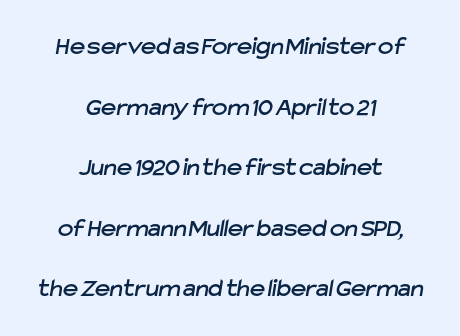
Q: Is the text underlined? A: No.
Q: How is the paragraph aligned? A: Centered.
Q: Is the spacing between letters normal or unusually wide? A: Normal.
Q: Is the spacing between lines tight, normal or loose? A: Loose.
